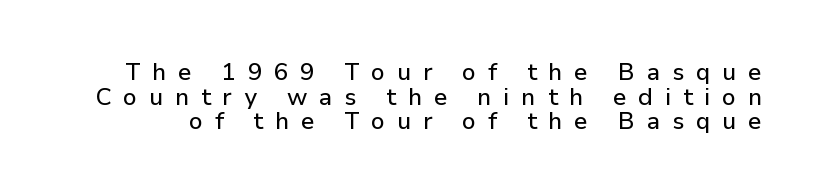
The image shows 24 px text type, upright; set tight line spacing (1.03x), unusually wide letter spacing (+0.49 em), not underlined.
